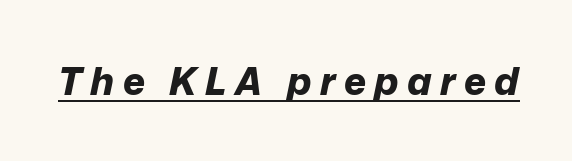
The image shows 38 px bold type, italic (leaning right); set unusually wide letter spacing (+0.22 em), underlined; low stroke contrast and a medium x-height.
